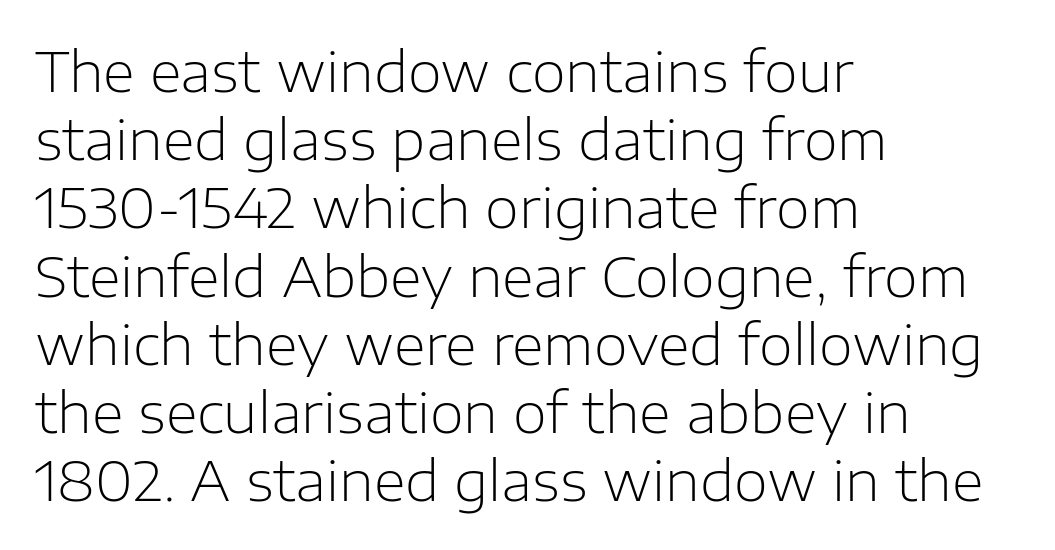
Words float on clear page, feet unadorned. Caption: standard tracking, unaltered. A light-to-regular cut is what we see here. Is the block centered? No — it sits flush against the left margin. Note the varied advance widths — an 'i' is clearly narrower than an 'm'.
